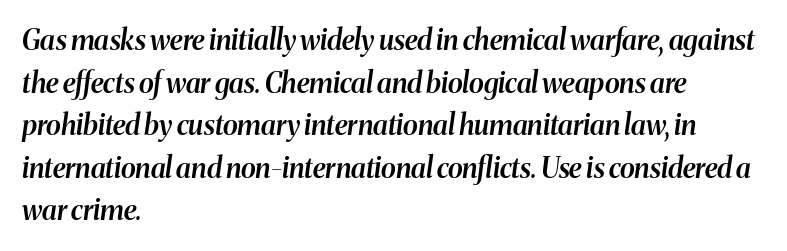
Q: Is the text bold? A: Semi-bold.
Q: Is the text italic (slanted)? A: Yes, it leans right by about 8 degrees.
Q: Is the text underlined? A: No.
Q: How is the paragraph aligned? A: Left-aligned.
Q: Is the spacing between letters normal or unusually wide? A: Normal.
Q: Is the spacing between lines tight, normal or loose? A: Normal.
Q: Width (condensed, normal, or wide)? A: Normal.
Q: Stroke contrast? A: Medium.
Q: x-height? A: Medium.
Q: Monospaced? A: No.
